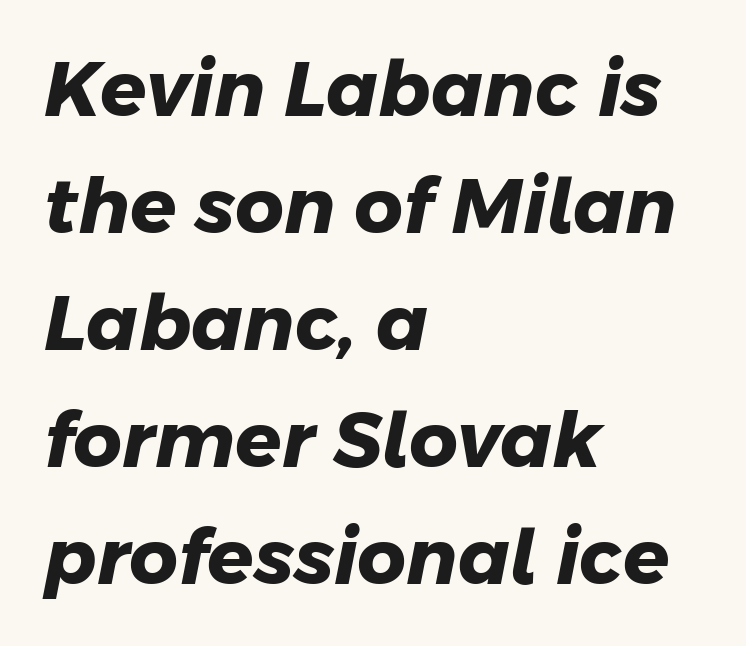
The image shows 76 px heavy sans-serif type; set left-aligned, normal line spacing (1.54x), normal letter spacing, not underlined; low stroke contrast and a medium x-height.
